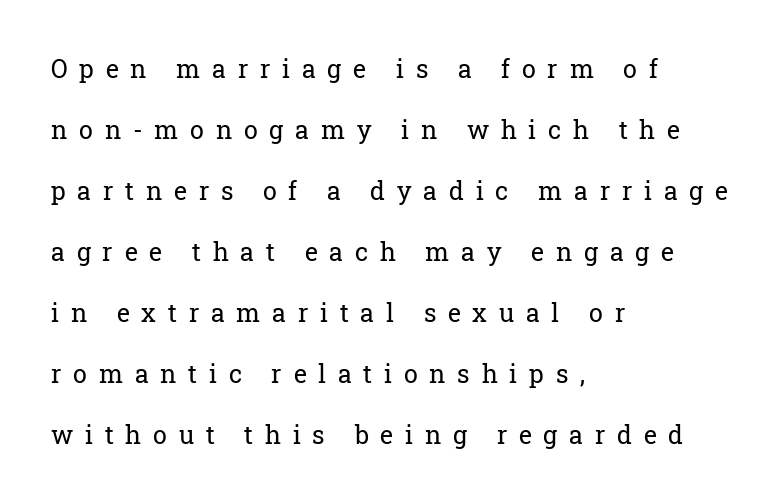
The image shows 25 px text type, upright; set left-aligned, loose line spacing (2.44x), unusually wide letter spacing (+0.47 em), not underlined.
